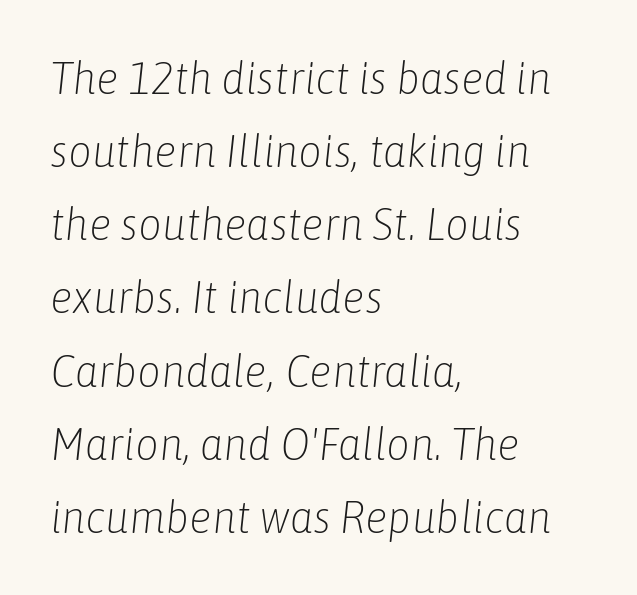
{"italic": "yes", "lean": "right", "slant_degrees": 6, "bold": "no", "weight": "light", "width": "condensed", "stroke_contrast": "low", "x_height": "medium", "monospaced": "no", "underline": "no", "align": "left", "line_spacing": "normal", "line_spacing_ratio": 1.59, "letter_spacing": "normal", "letter_spacing_em": 0.0, "glyph_px": 46}
